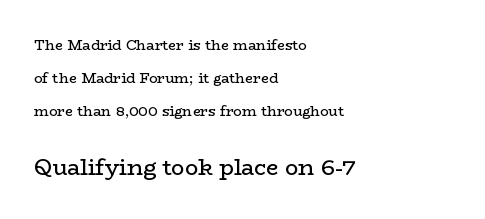
The later block is typeset at a bigger size than the earlier block. Honestly, the rows look like they've been pulled way apart. No italicization has been applied; the sample stays upright. The glyphs are unaccompanied by any horizontal stroke below them. On a weight scale, this lands at 450 or below.
